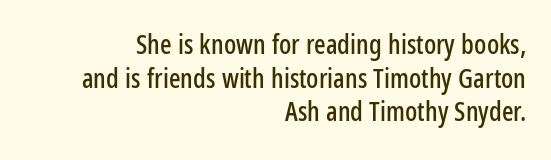
{"italic": "no", "underline": "no", "align": "right", "line_spacing": "normal", "line_spacing_ratio": 1.25, "letter_spacing": "normal", "letter_spacing_em": 0.0, "glyph_px": 27}
